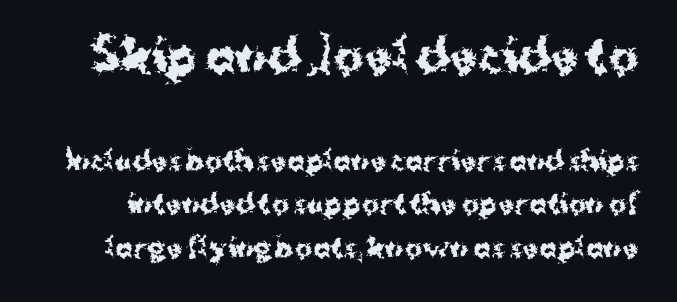
{"serif": "no", "italic": "no", "bold": "yes", "weight": "bold", "width": "normal", "stroke_contrast": "medium", "x_height": "medium", "monospaced": "no", "underline": "no", "line_spacing": "normal", "line_spacing_ratio": 1.68, "letter_spacing": "normal", "letter_spacing_em": 0.0, "larger_block": "first", "size_ratio": 1.73, "glyph_px": 45}
